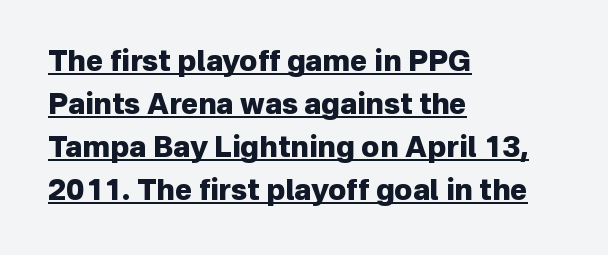
{"serif": "no", "italic": "no", "bold": "yes", "weight": "heavy", "width": "normal", "stroke_contrast": "low", "x_height": "medium", "monospaced": "no", "underline": "yes", "align": "left", "line_spacing": "normal", "line_spacing_ratio": 1.48, "letter_spacing": "normal", "letter_spacing_em": 0.0, "glyph_px": 29}
